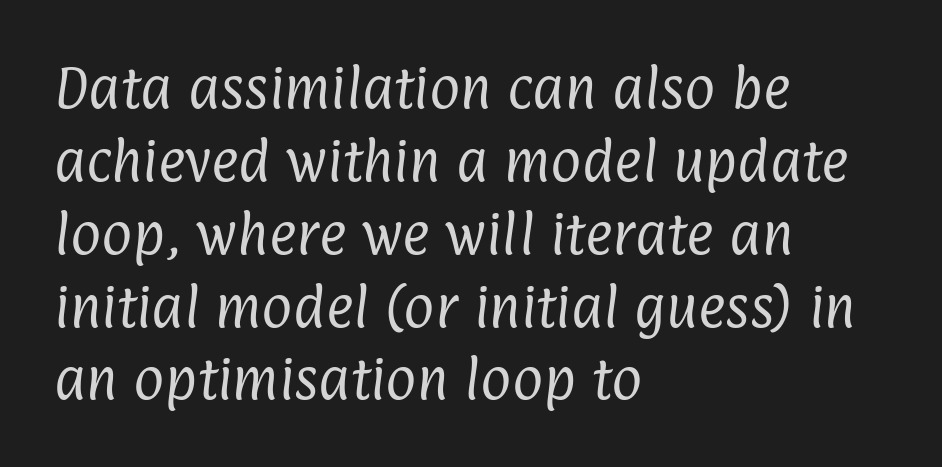
Q: Is the text bold? A: No.
Q: Is the typeface a serif or a sans-serif typeface? A: Sans-serif.
Q: Is the text underlined? A: No.
Q: How is the paragraph aligned? A: Left-aligned.
Q: Is the spacing between letters normal or unusually wide? A: Normal.
Q: Is the spacing between lines tight, normal or loose? A: Normal.
Q: Width (condensed, normal, or wide)? A: Condensed.
Q: Stroke contrast? A: Low.
Q: x-height? A: Medium.
Q: Monospaced? A: No.
